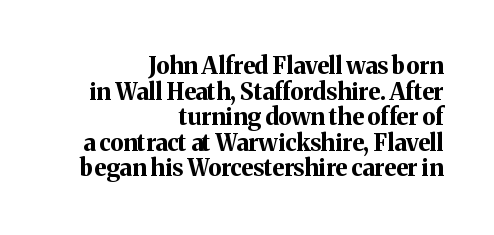
{"italic": "no", "bold": "yes", "underline": "no", "align": "right", "line_spacing": "tight", "line_spacing_ratio": 1.11, "letter_spacing": "normal", "letter_spacing_em": 0.0, "glyph_px": 23}
